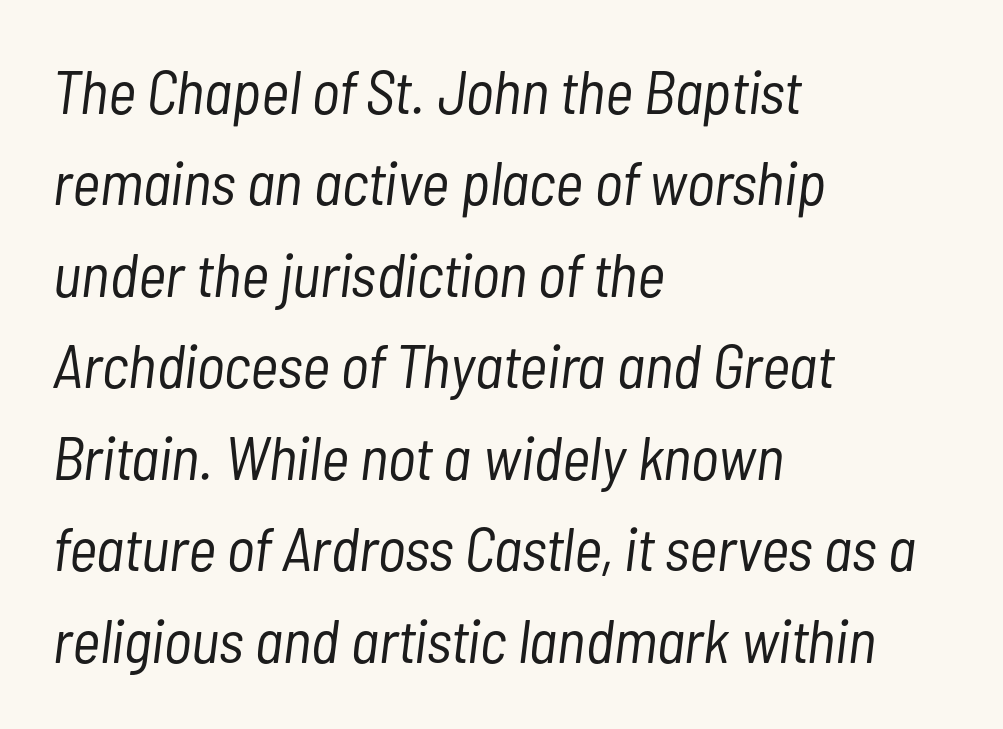
{"italic": "yes", "lean": "right", "slant_degrees": 7, "bold": "no", "weight": "light", "width": "condensed", "stroke_contrast": "low", "x_height": "medium", "monospaced": "no", "underline": "no", "align": "left", "line_spacing": "normal", "line_spacing_ratio": 1.5, "letter_spacing": "normal", "letter_spacing_em": 0.0, "glyph_px": 61}
